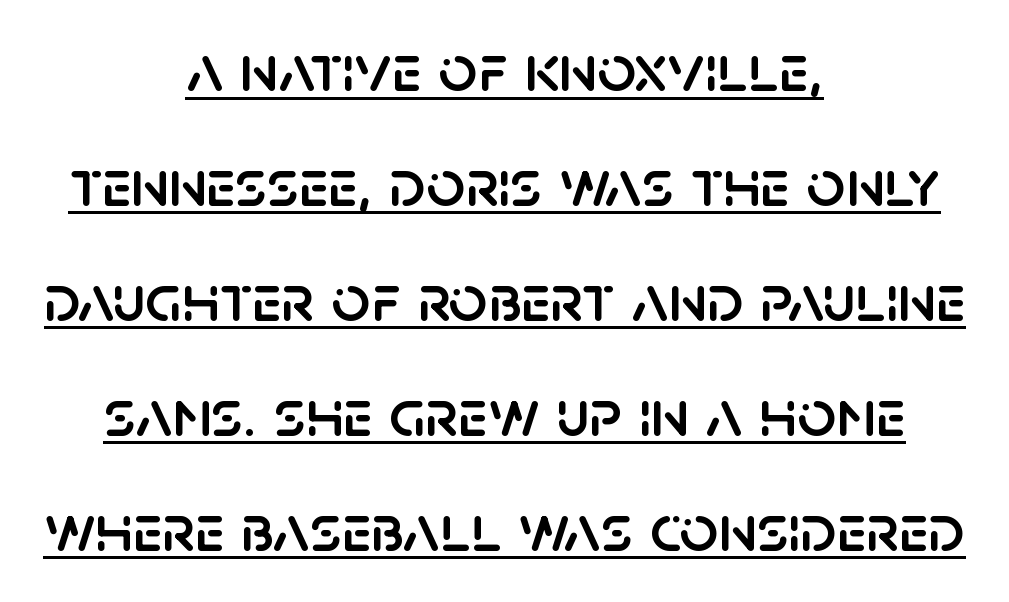
The image shows 68 px sans-serif type, upright; set centered, normal line spacing (1.69x), normal letter spacing, underlined; low stroke contrast and a large x-height.
